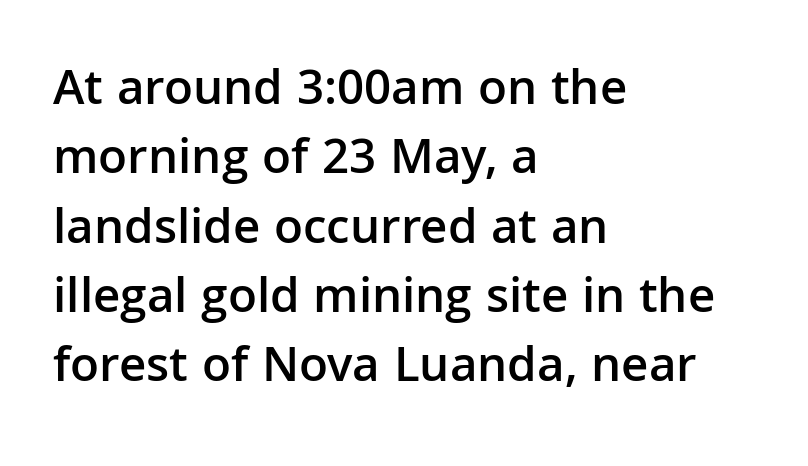
Q: Is the text bold? A: Semi-bold.
Q: Is the text italic (slanted)? A: No, it is upright.
Q: Is the typeface a serif or a sans-serif typeface? A: Sans-serif.
Q: Is the text underlined? A: No.
Q: How is the paragraph aligned? A: Left-aligned.
Q: Is the spacing between letters normal or unusually wide? A: Normal.
Q: Is the spacing between lines tight, normal or loose? A: Normal.
Q: Width (condensed, normal, or wide)? A: Normal.
Q: Stroke contrast? A: Low.
Q: x-height? A: Medium.
Q: Monospaced? A: No.
